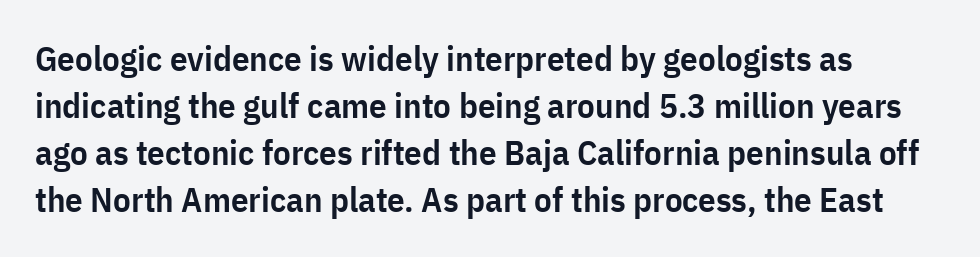
Strokes here are thickened, but only to semibold level. The words here are not underlined. The lines are quadded left. Horizontal bands of white between lines are of average thickness. Varying glyph widths throughout — classic text-font behaviour.
